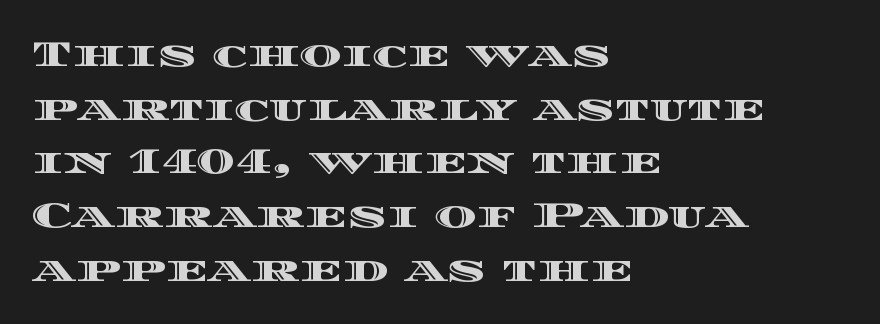
Spacing between characters is what you'd get straight out of the box. Character widths vary here, with narrow letters taking less room than wide ones. The rag falls on the right side of this text block. Italic: no, the glyphs are upright roman. The foot of each line stays bare and open. Baseline-to-baseline distance is the conventional proportion of letter height.
